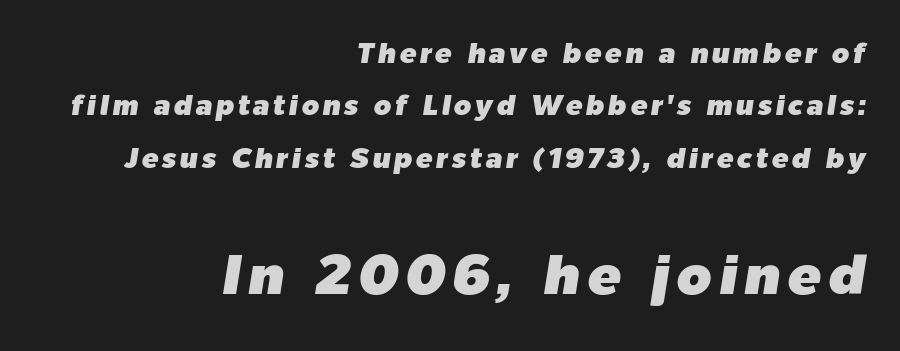
{"italic": "yes", "lean": "right", "slant_degrees": 9, "width": "normal", "stroke_contrast": "low", "x_height": "medium", "monospaced": "no", "underline": "no", "align": "right", "line_spacing_ratio": 1.87, "larger_block": "second", "size_ratio": 2.0, "glyph_px": 56}
